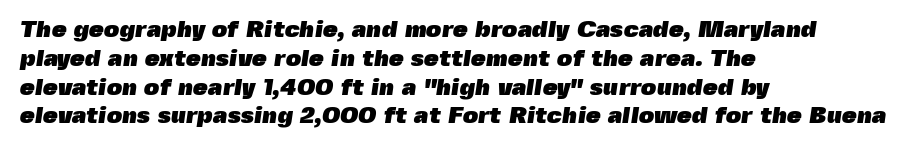
Does extra space separate the letters? No, they use regular spacing. The baseline area is clear. Set as a true bold cut, around the 700 mark. These lines stack with their left ends in a neat column.
